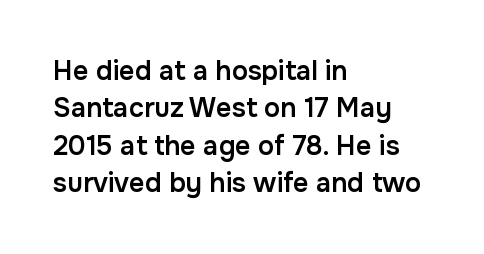
The image shows 27 px text type, upright; set left-aligned, normal line spacing (1.38x), normal letter spacing, not underlined.
